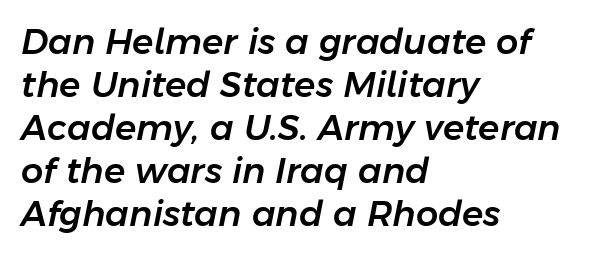
{"italic": "yes", "lean": "right", "slant_degrees": 11, "width": "normal", "stroke_contrast": "low", "x_height": "medium", "monospaced": "no", "underline": "no", "align": "left", "line_spacing_ratio": 1.23, "letter_spacing": "normal", "letter_spacing_em": 0.0, "glyph_px": 35}
